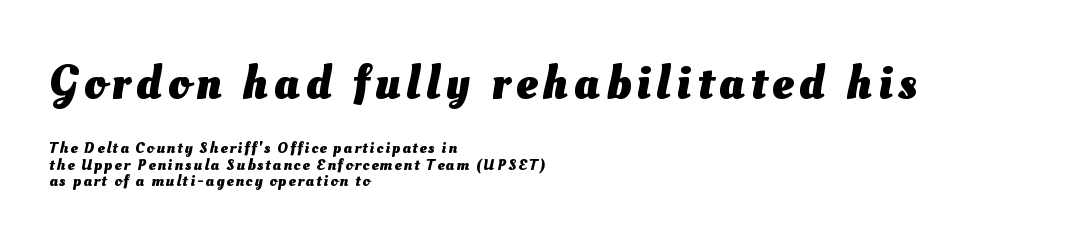
Q: Is the text bold? A: Yes.
Q: Is the text underlined? A: No.
Q: How is the paragraph aligned? A: Left-aligned.
Q: Is the spacing between lines tight, normal or loose? A: Tight.
Q: Which block of text is set in a larger size, the first (top) or the second (bottom)? A: The first (top) one.
Q: Width (condensed, normal, or wide)? A: Normal.
Q: Stroke contrast? A: Medium.
Q: x-height? A: Small.
Q: Monospaced? A: No.
